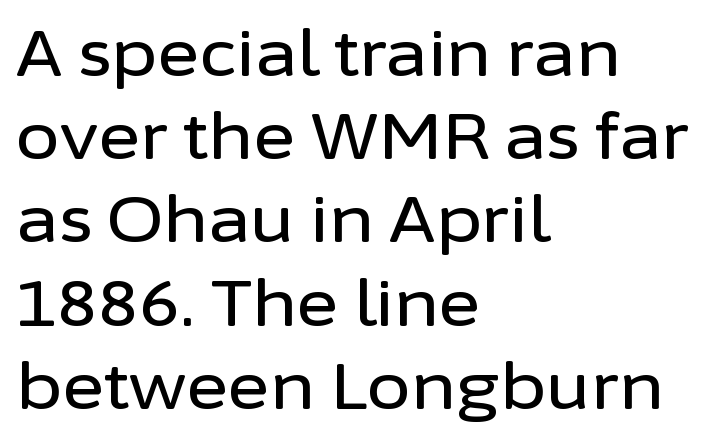
The image shows 64 px sans-serif type, upright; set left-aligned, normal line spacing (1.3x), normal letter spacing, not underlined; low stroke contrast and a medium x-height.
